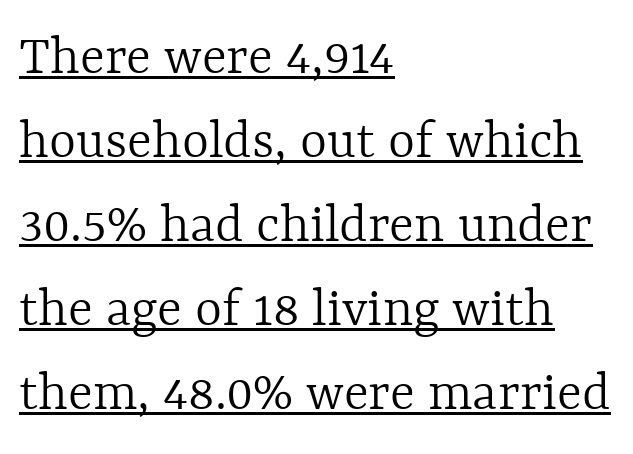
Weight: regular or lighter. The rendering keeps characters at their native spacing. Nope, not italic — everything's standing straight. Character widths vary here, with narrow letters taking less room than wide ones. Visually the block forms a straight wall on the left and a jagged coastline on the right.
